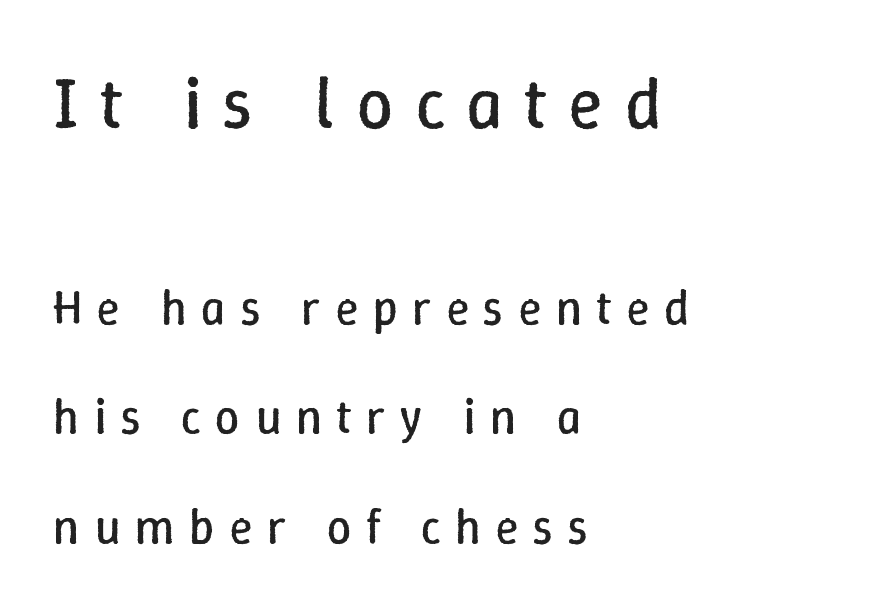
Q: Is the text bold? A: No.
Q: Is the text italic (slanted)? A: No, it is upright.
Q: Is the text underlined? A: No.
Q: How is the paragraph aligned? A: Left-aligned.
Q: Is the spacing between letters normal or unusually wide? A: Unusually wide.
Q: Is the spacing between lines tight, normal or loose? A: Loose.
Q: Which block of text is set in a larger size, the first (top) or the second (bottom)? A: The first (top) one.
Q: Width (condensed, normal, or wide)? A: Normal.
Q: Stroke contrast? A: Low.
Q: x-height? A: Medium.
Q: Monospaced? A: No.
